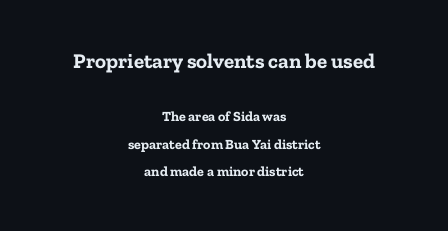
The image shows 21 px bold type, upright; set centered, loose line spacing (1.97x), normal letter spacing, not underlined; the first (top) block is 1.5x larger.
